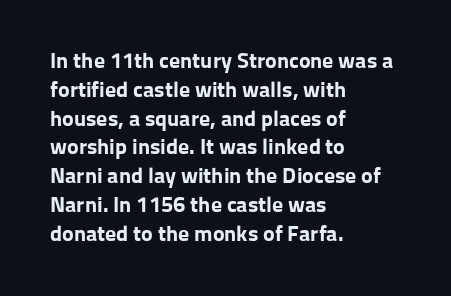
The image shows 22 px bold type, upright; set left-aligned, normal line spacing (1.31x), normal letter spacing, not underlined.
